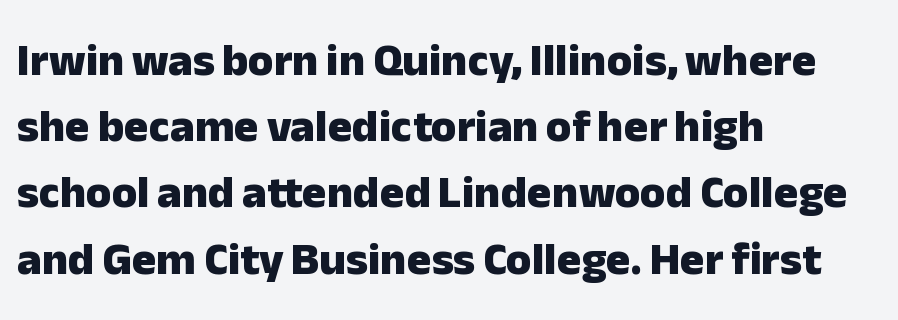
The image shows 46 px heavy sans-serif type, upright; set left-aligned, normal line spacing (1.44x), normal letter spacing, not underlined; low stroke contrast and a medium x-height.
